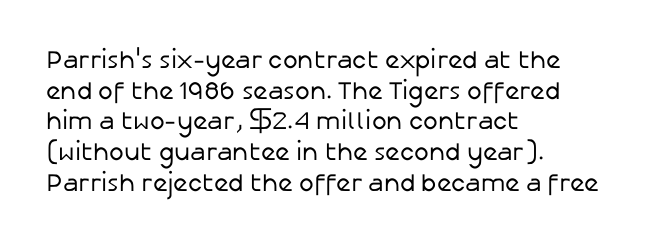
The image shows 25 px text type, upright; set left-aligned, line spacing 1.23x, normal letter spacing, not underlined.
